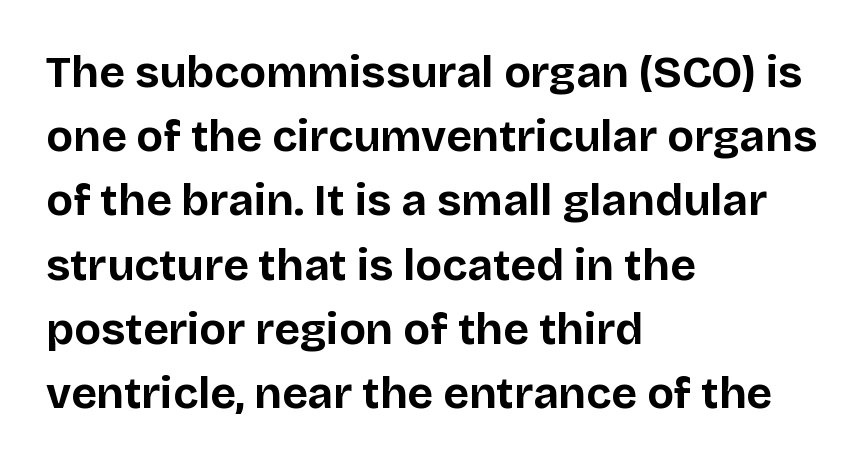
Q: Is the text bold? A: Yes.
Q: Is the text italic (slanted)? A: No, it is upright.
Q: Is the typeface a serif or a sans-serif typeface? A: Sans-serif.
Q: Is the text underlined? A: No.
Q: How is the paragraph aligned? A: Left-aligned.
Q: Is the spacing between letters normal or unusually wide? A: Normal.
Q: Is the spacing between lines tight, normal or loose? A: Normal.
Q: Width (condensed, normal, or wide)? A: Normal.
Q: Stroke contrast? A: Low.
Q: x-height? A: Large.
Q: Monospaced? A: No.
